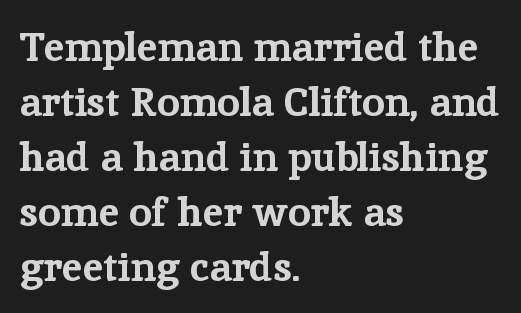
Q: Is the text bold? A: Yes.
Q: Is the text italic (slanted)? A: No, it is upright.
Q: Is the typeface a serif or a sans-serif typeface? A: Serif.
Q: Is the text underlined? A: No.
Q: How is the paragraph aligned? A: Left-aligned.
Q: Is the spacing between letters normal or unusually wide? A: Normal.
Q: Is the spacing between lines tight, normal or loose? A: Normal.
Q: Width (condensed, normal, or wide)? A: Normal.
Q: Stroke contrast? A: Low.
Q: x-height? A: Medium.
Q: Monospaced? A: No.
